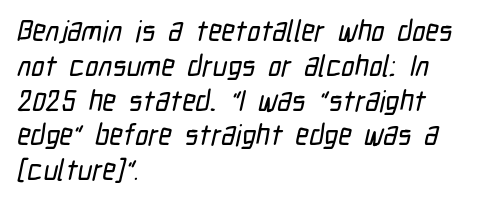
The image shows 29 px condensed sans-serif type; set left-aligned, line spacing 1.2x, normal letter spacing, not underlined; low stroke contrast and a medium x-height.
